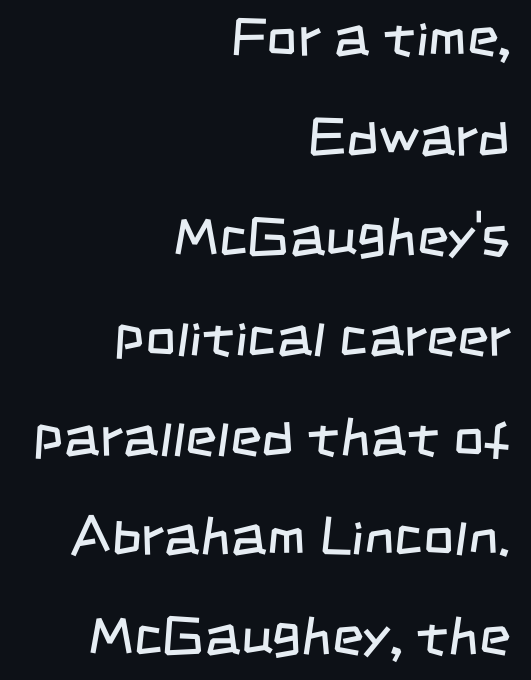
{"serif": "no", "bold": "no", "weight": "regular", "width": "condensed", "stroke_contrast": "low", "x_height": "large", "monospaced": "no", "underline": "no", "align": "right", "line_spacing_ratio": 1.85, "letter_spacing": "normal", "letter_spacing_em": 0.0, "glyph_px": 54}
